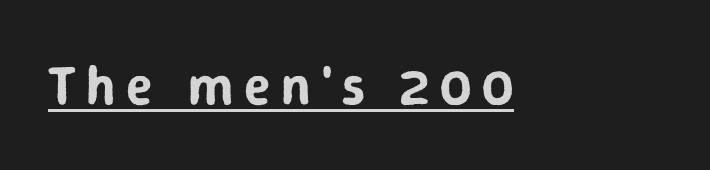
{"serif": "no", "italic": "no", "width": "normal", "stroke_contrast": "low", "x_height": "medium", "monospaced": "no", "underline": "yes", "glyph_px": 55}
